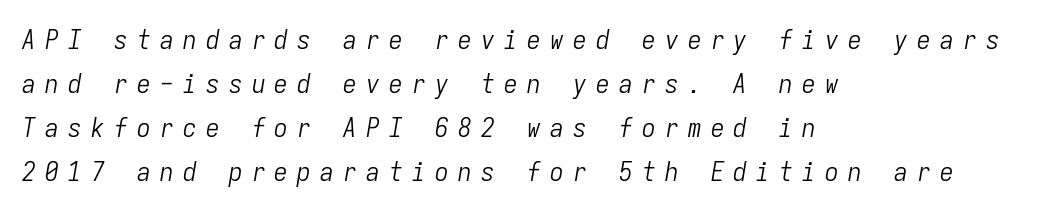
{"italic": "yes", "lean": "right", "slant_degrees": 9, "bold": "no", "underline": "no", "align": "left", "line_spacing": "normal", "line_spacing_ratio": 1.63, "letter_spacing": "wide", "letter_spacing_em": 0.35, "glyph_px": 27}
